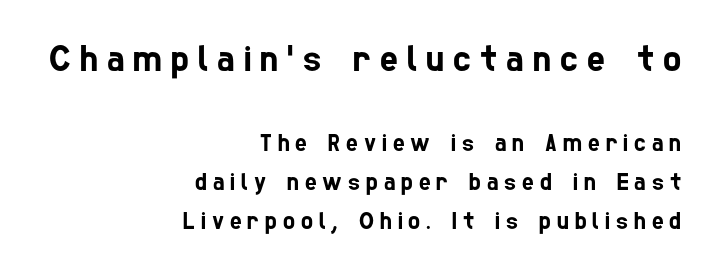
The image shows 38 px condensed sans-serif type; set right-aligned, normal line spacing (1.56x), unusually wide letter spacing (+0.24 em), not underlined; the first (top) block is 1.52x larger; low stroke contrast and a medium x-height.
